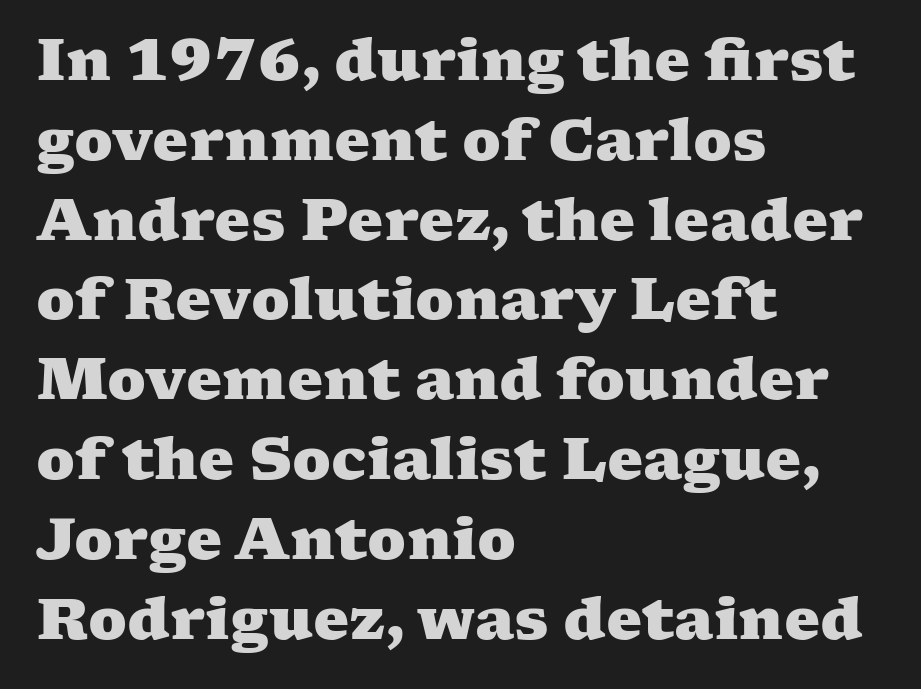
{"serif": "yes", "bold": "yes", "weight": "heavy", "width": "wide", "stroke_contrast": "medium", "x_height": "medium", "monospaced": "no", "underline": "no", "align": "left", "line_spacing": "normal", "line_spacing_ratio": 1.4, "letter_spacing": "normal", "letter_spacing_em": 0.0, "glyph_px": 57}
